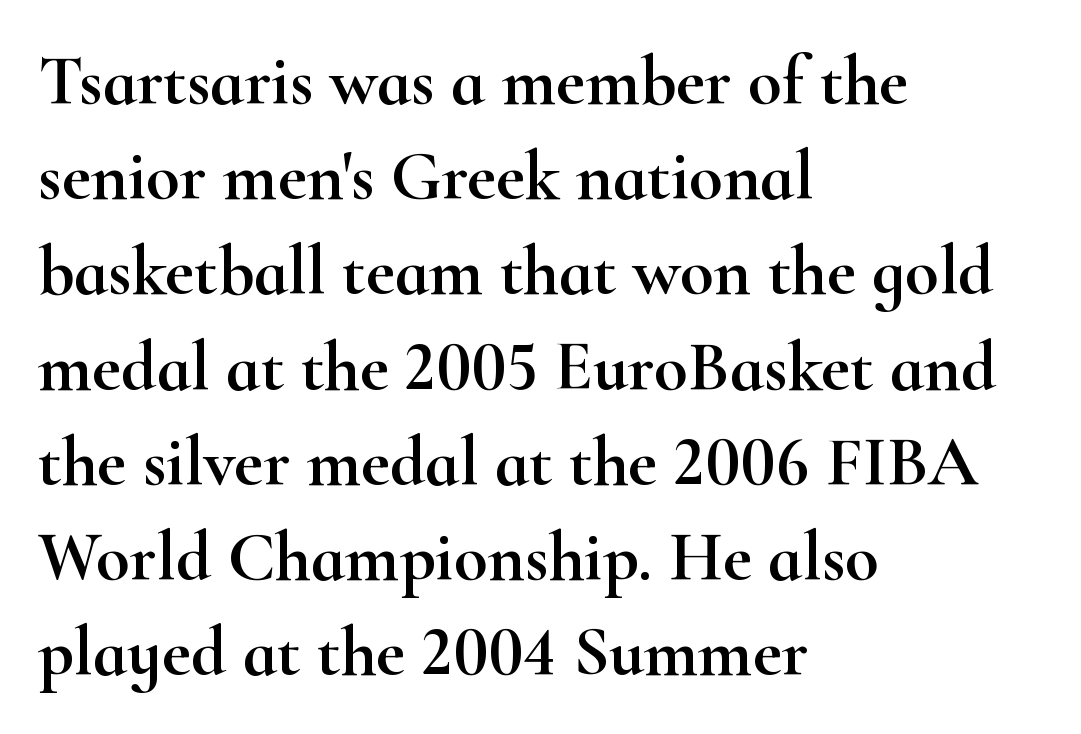
The space beneath each line is pristine and unruled. What stands out about the letter spacing? Nothing — it is the standard amount. Students, observe: this is what conventionally led text looks like. Little horizontal feet cap the strokes, marking this as serif type. Line beginnings align vertically; line endings do not.
